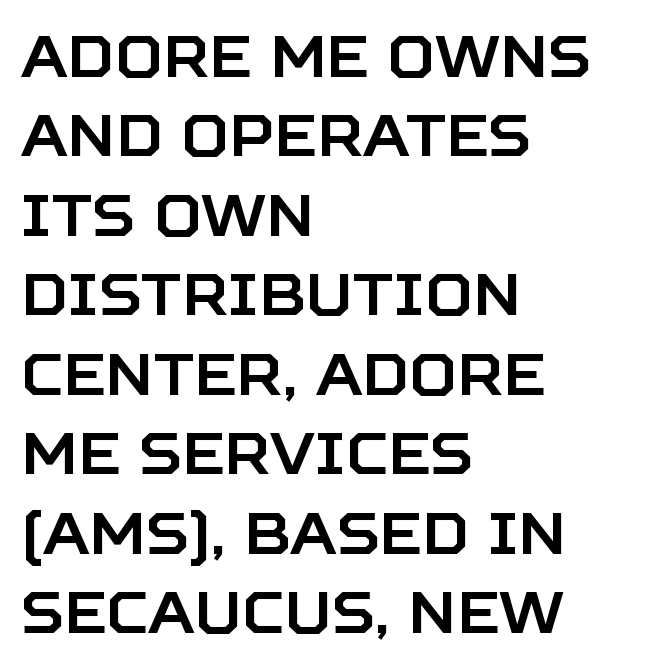
The image shows 58 px sans-serif type, upright; set left-aligned, normal line spacing (1.37x), normal letter spacing, not underlined; low stroke contrast and a large x-height.
